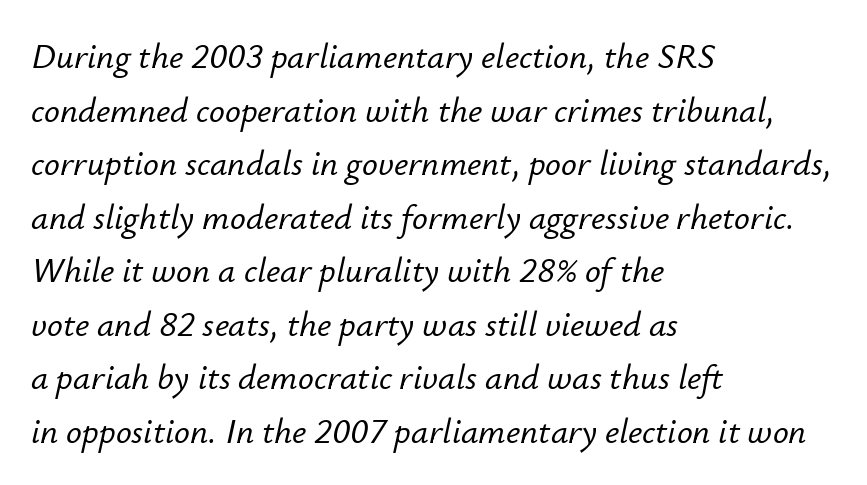
{"italic": "yes", "lean": "right", "slant_degrees": 12, "width": "normal", "stroke_contrast": "low", "x_height": "small", "monospaced": "no", "underline": "no", "align": "left", "line_spacing": "normal", "line_spacing_ratio": 1.53, "letter_spacing": "normal", "letter_spacing_em": 0.0, "glyph_px": 35}
